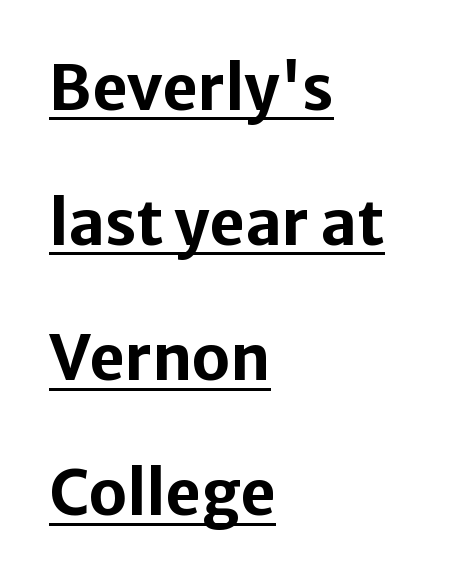
Q: Is the text bold? A: Yes.
Q: Is the text italic (slanted)? A: No, it is upright.
Q: Is the typeface a serif or a sans-serif typeface? A: Sans-serif.
Q: Is the text underlined? A: Yes.
Q: How is the paragraph aligned? A: Left-aligned.
Q: Is the spacing between letters normal or unusually wide? A: Normal.
Q: Is the spacing between lines tight, normal or loose? A: Loose.
Q: Width (condensed, normal, or wide)? A: Normal.
Q: Stroke contrast? A: Low.
Q: x-height? A: Medium.
Q: Monospaced? A: No.
